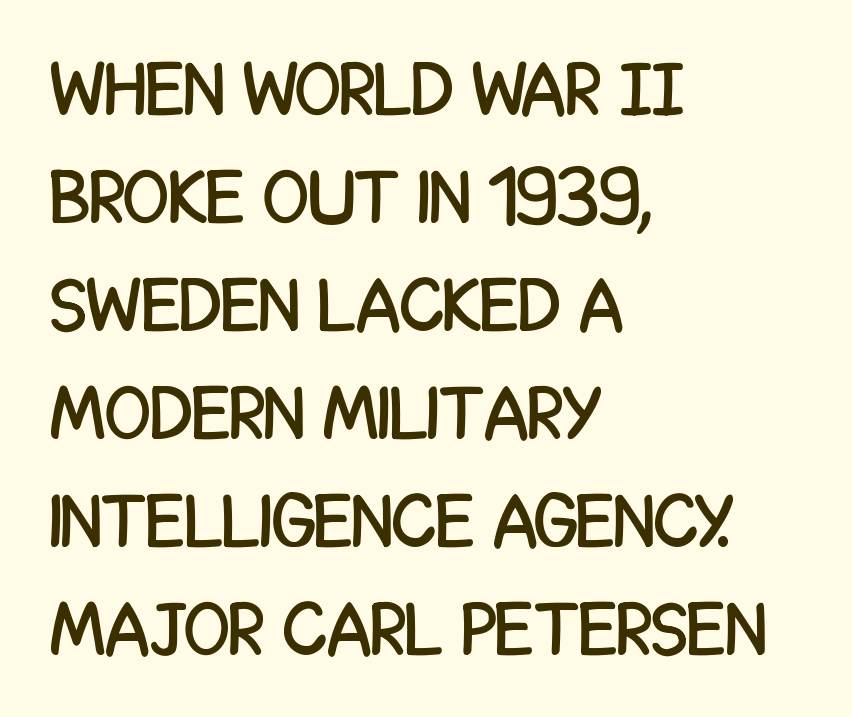
Q: Is the text italic (slanted)? A: No, it is upright.
Q: Is the typeface a serif or a sans-serif typeface? A: Sans-serif.
Q: Is the text underlined? A: No.
Q: How is the paragraph aligned? A: Left-aligned.
Q: Is the spacing between letters normal or unusually wide? A: Normal.
Q: Is the spacing between lines tight, normal or loose? A: Normal.
Q: Width (condensed, normal, or wide)? A: Condensed.
Q: Stroke contrast? A: Low.
Q: x-height? A: Large.
Q: Monospaced? A: No.
